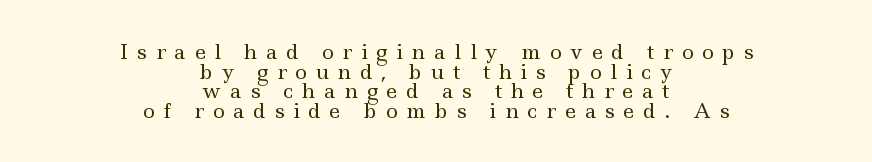
Q: Is the text bold? A: No.
Q: Is the text italic (slanted)? A: No, it is upright.
Q: Is the text underlined? A: No.
Q: How is the paragraph aligned? A: Centered.
Q: Is the spacing between letters normal or unusually wide? A: Unusually wide.
Q: Is the spacing between lines tight, normal or loose? A: Tight.
